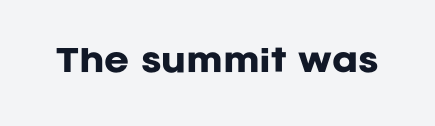
Heft: maximum for text — a bold. Character widths vary here, with narrow letters taking less room than wide ones. Honestly, there is no underline to notice here at all. This rendering leaves character spacing at its baseline value. You can tell it's not italic because the verticals are truly vertical. Unlike a traditional serif, this face leaves its strokes unadorned.
